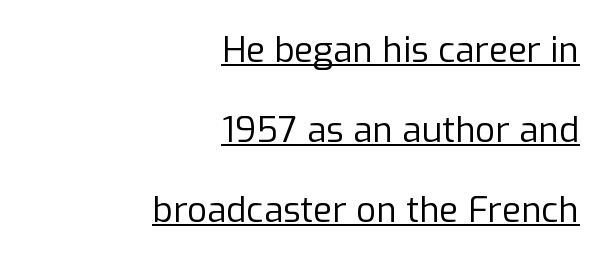
The compositor pushed each line to the right boundary. The passage shown has conventional tracking throughout. This sample has the flowing, uneven cadence of proportional lettering. Is there an underline? Yes — a line sits under the letters.
